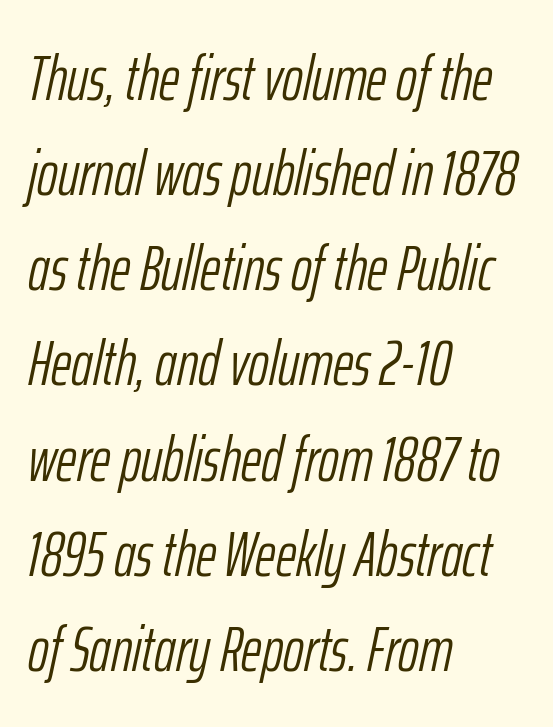
Q: Is the text bold? A: No.
Q: Is the text italic (slanted)? A: Yes, it leans right by about 12 degrees.
Q: Is the text underlined? A: No.
Q: How is the paragraph aligned? A: Left-aligned.
Q: Is the spacing between letters normal or unusually wide? A: Normal.
Q: Is the spacing between lines tight, normal or loose? A: Normal.
Q: Width (condensed, normal, or wide)? A: Condensed.
Q: Stroke contrast? A: Low.
Q: x-height? A: Medium.
Q: Monospaced? A: No.
